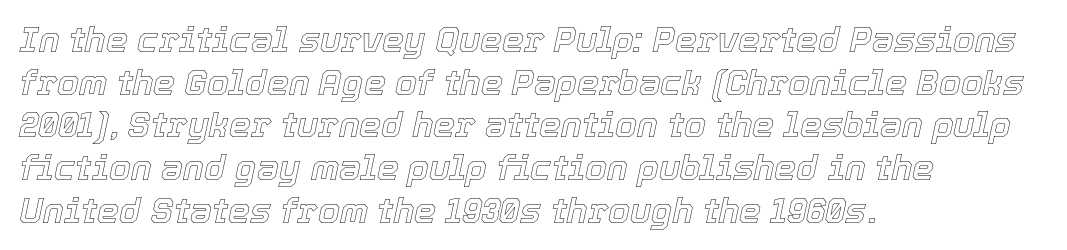
The image shows 35 px text type, italic (leaning right); set left-aligned, line spacing 1.22x, normal letter spacing, not underlined; a medium x-height.
